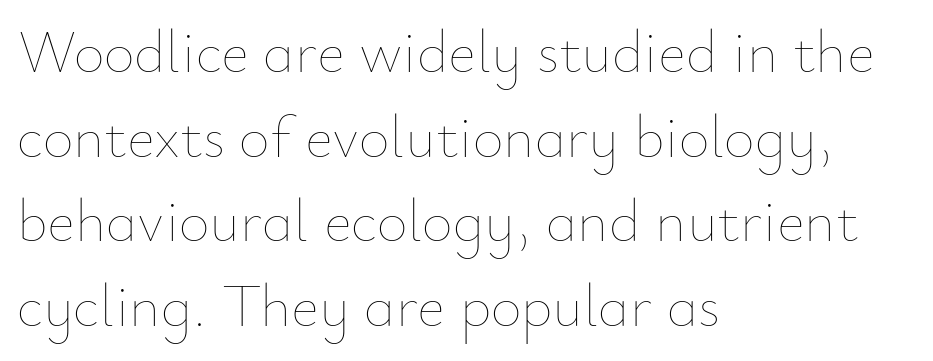
Beneath every word, the page is bare. A classic flush-left, rag-right setting is used for this passage. These lines are rendered in a variable-pitch font. The block of text has a typical density, with ordinary space between rows. Unlike italic type, these characters show no tilt at all. Weight: not bold — regular or lighter.
